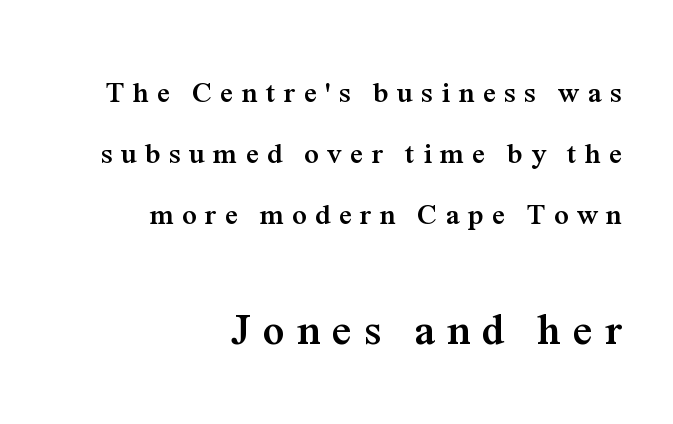
These lines are rendered in a variable-pitch font. It's the straight-up-and-down kind of type. The block sitting lower on the canvas is the one with enlarged characters. A typesetter would call this heavily tracked-out type. Lines of text with bare space underneath.
